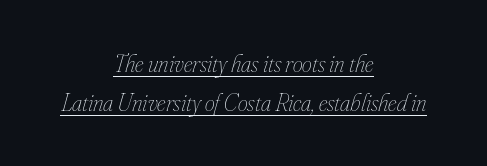
The image shows 25 px text type, italic (leaning right); set centered, normal line spacing (1.58x), normal letter spacing, underlined.
